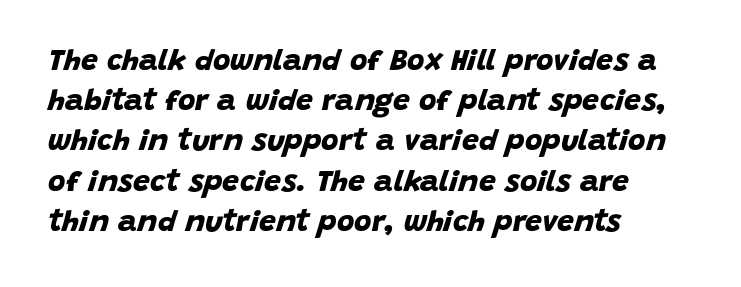
{"serif": "no", "bold": "yes", "weight": "bold", "width": "normal", "stroke_contrast": "low", "x_height": "large", "monospaced": "no", "underline": "no", "align": "left", "line_spacing": "normal", "line_spacing_ratio": 1.34, "letter_spacing": "normal", "letter_spacing_em": 0.0, "glyph_px": 30}
